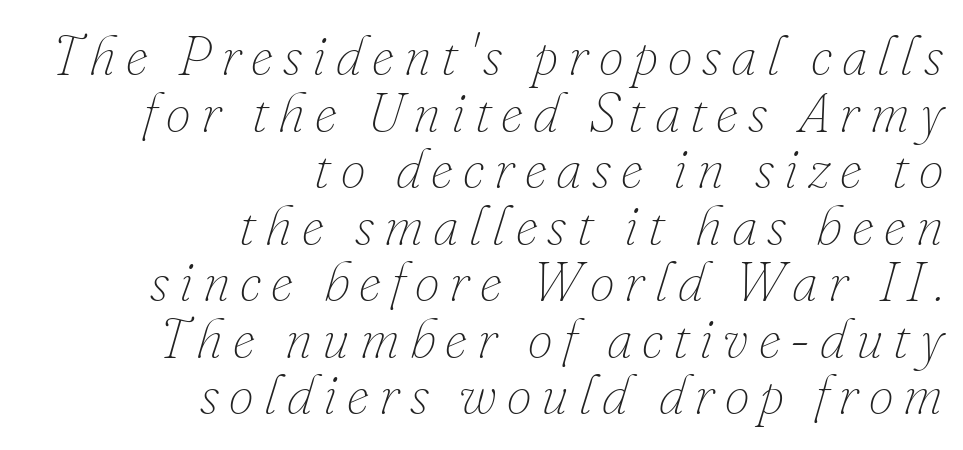
Q: Is the text bold? A: No.
Q: Is the text italic (slanted)? A: Yes, it leans right by about 16 degrees.
Q: Is the text underlined? A: No.
Q: How is the paragraph aligned? A: Right-aligned.
Q: Is the spacing between lines tight, normal or loose? A: Tight.
Q: Width (condensed, normal, or wide)? A: Normal.
Q: Stroke contrast? A: Low.
Q: x-height? A: Small.
Q: Monospaced? A: No.
